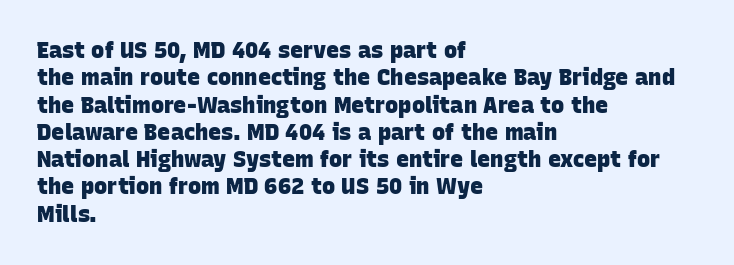
The image shows 22 px bold type; set left-aligned, line spacing 1.24x, normal letter spacing, not underlined.
